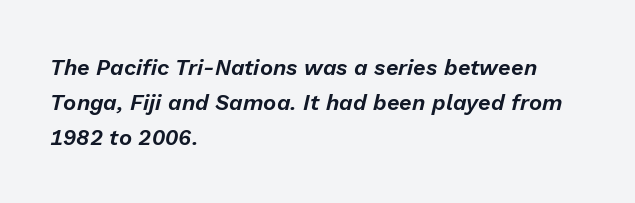
Beneath every word, the page is bare. One-word summary of the alignment: left. What's the leading like? Ordinary, nothing unusual. The text carries the slant typical of an italic or oblique font.
